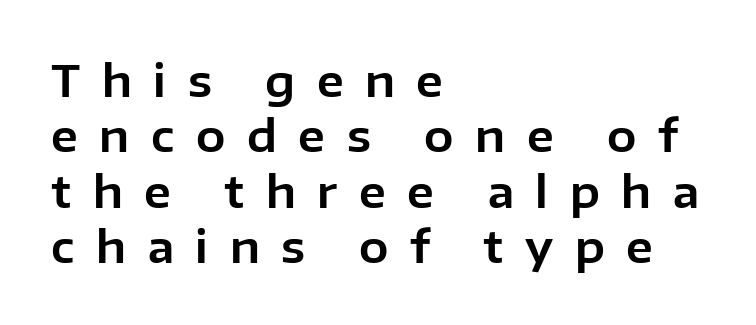
Q: Is the text italic (slanted)? A: No, it is upright.
Q: Is the typeface a serif or a sans-serif typeface? A: Sans-serif.
Q: Is the text underlined? A: No.
Q: How is the paragraph aligned? A: Left-aligned.
Q: Is the spacing between letters normal or unusually wide? A: Unusually wide.
Q: Is the spacing between lines tight, normal or loose? A: Normal.
Q: Width (condensed, normal, or wide)? A: Normal.
Q: Stroke contrast? A: Low.
Q: x-height? A: Medium.
Q: Monospaced? A: No.
